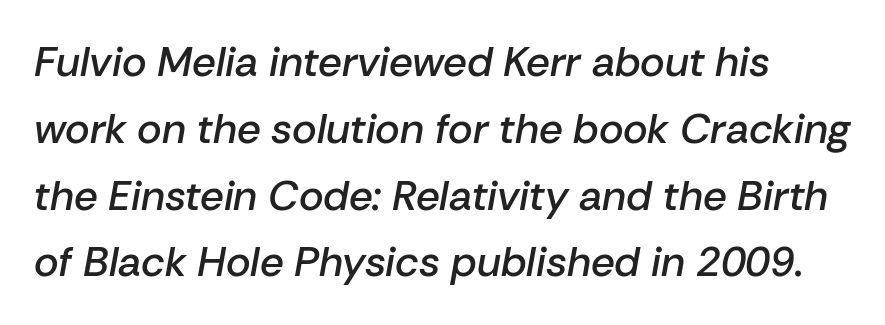
{"italic": "yes", "lean": "right", "slant_degrees": 10, "bold": "semi", "weight": "semibold", "width": "normal", "stroke_contrast": "low", "x_height": "medium", "monospaced": "no", "underline": "no", "line_spacing": "normal", "line_spacing_ratio": 1.59, "letter_spacing": "normal", "letter_spacing_em": 0.0, "glyph_px": 42}
